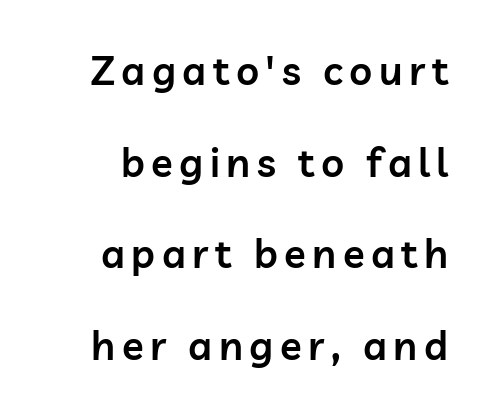
The image shows 40 px semibold sans-serif type, upright; set loose line spacing (2.29x), not underlined; low stroke contrast and a medium x-height.
